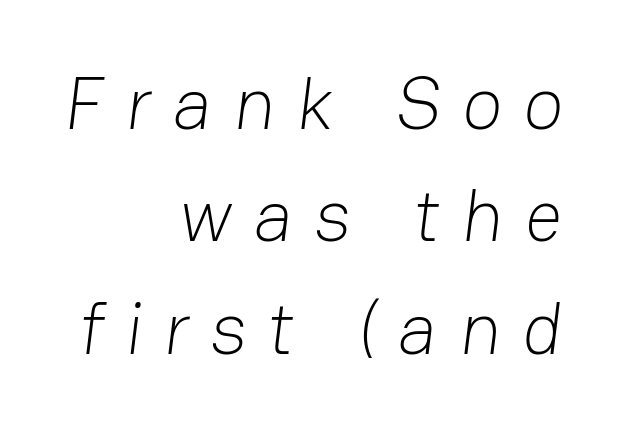
These lines are set flush right with a ragged left edge. Weight: not bold — regular or lighter. Check under the words: just untouched page. Is this a fixed-width face? No — the glyphs have proportional, varying widths. Caption: expanded tracking, letters set apart.
